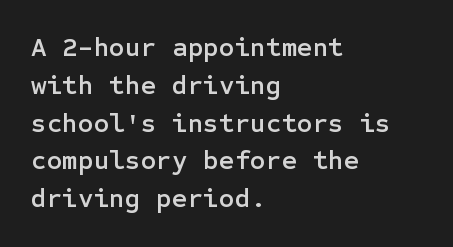
The ragged edge is on the right, which tells us the setting is flush left. Underline: absent. Does the leading feel generous? No, just average. The type is set solid horizontally, with unmodified tracking.
